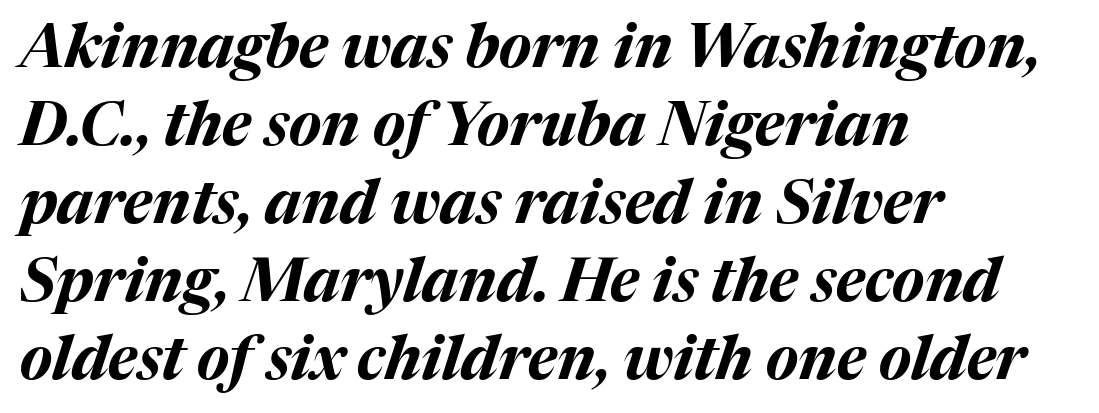
The image shows 60 px bold type, italic (leaning right); set left-aligned, normal line spacing (1.3x), normal letter spacing, not underlined; medium stroke contrast and a medium x-height.
